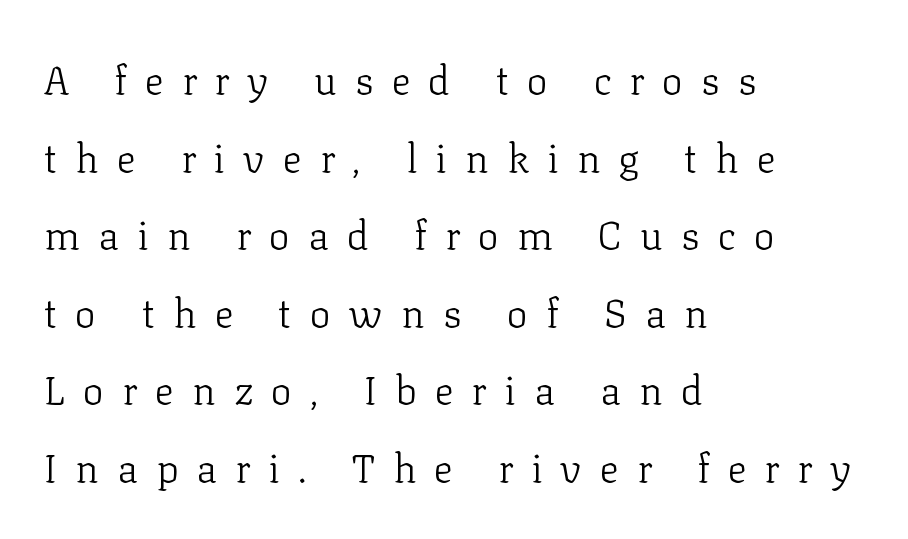
{"serif": "yes", "italic": "no", "bold": "no", "weight": "light", "width": "normal", "stroke_contrast": "low", "x_height": "medium", "monospaced": "no", "underline": "no", "align": "left", "line_spacing": "loose", "line_spacing_ratio": 1.94, "letter_spacing": "wide", "letter_spacing_em": 0.45, "glyph_px": 40}
